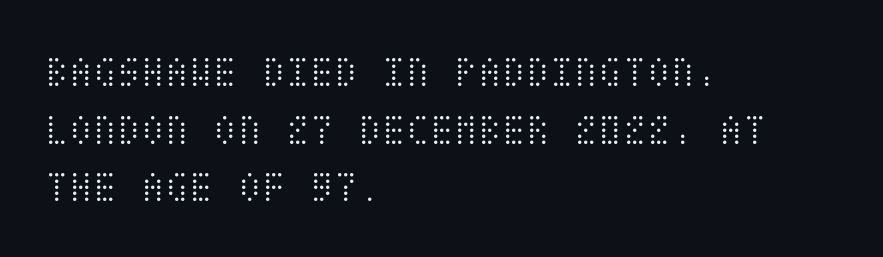
The letters look calm and open, with moderate or lighter stems. In terms of letterspacing, this is plain default setting. If you drew a ruler down the left edge, every line would touch it. Underline: absent.
